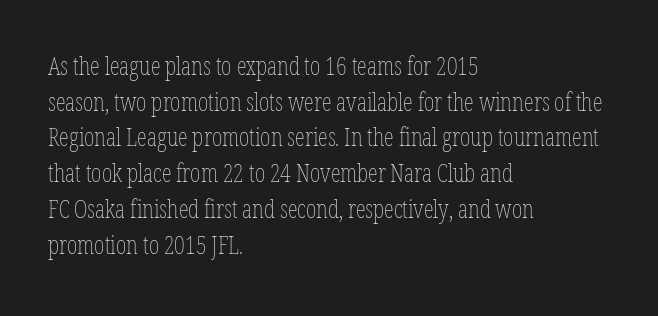
No word sits above an underline. These lines stack with their left ends in a neat column. The line-height multiplier appears to be the usual default. Ordinary non-slanted type is in use. Students, note that the glyphs here touch the page at normal intervals.
